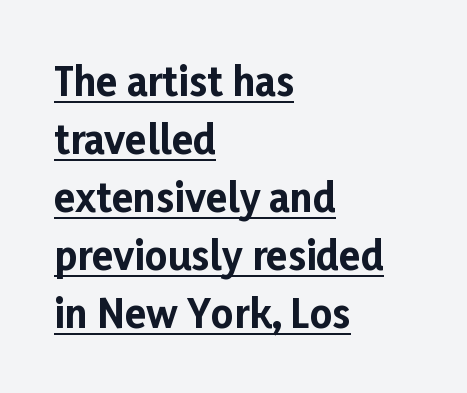
{"serif": "no", "italic": "no", "bold": "yes", "weight": "bold", "width": "normal", "stroke_contrast": "low", "x_height": "medium", "monospaced": "no", "underline": "yes", "align": "left", "line_spacing": "normal", "line_spacing_ratio": 1.49, "letter_spacing": "normal", "letter_spacing_em": 0.0, "glyph_px": 39}
